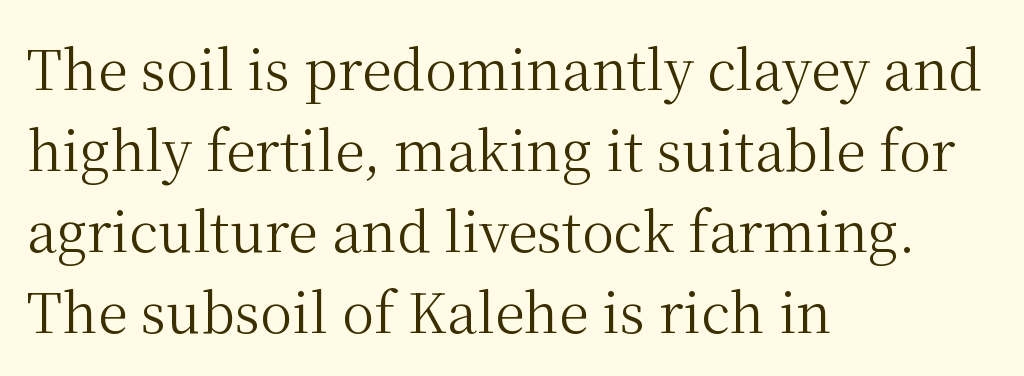
Q: Is the text bold? A: No.
Q: Is the text italic (slanted)? A: No, it is upright.
Q: Is the typeface a serif or a sans-serif typeface? A: Serif.
Q: Is the text underlined? A: No.
Q: How is the paragraph aligned? A: Left-aligned.
Q: Is the spacing between letters normal or unusually wide? A: Normal.
Q: Is the spacing between lines tight, normal or loose? A: Normal.
Q: Width (condensed, normal, or wide)? A: Normal.
Q: Stroke contrast? A: Medium.
Q: x-height? A: Medium.
Q: Monospaced? A: No.
